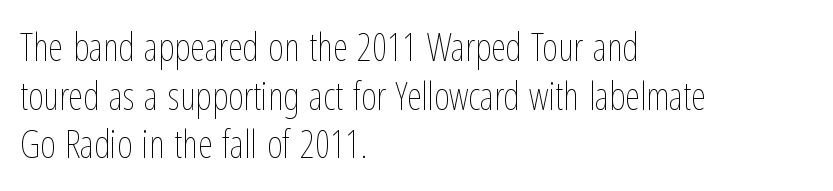
The image shows 38 px thin, condensed type, upright; set left-aligned, normal line spacing (1.28x), normal letter spacing, not underlined; low stroke contrast and a medium x-height.
